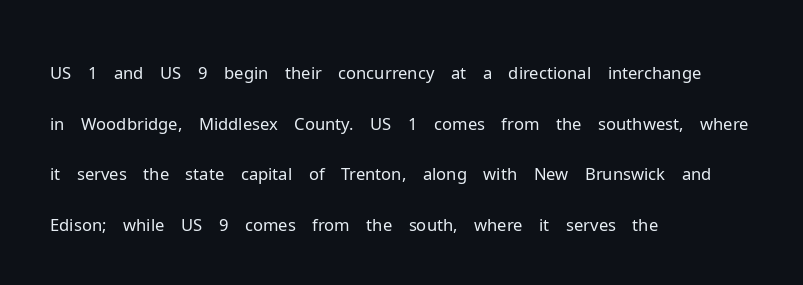
Q: Is the text bold? A: No.
Q: Is the text italic (slanted)? A: No, it is upright.
Q: Is the typeface a serif or a sans-serif typeface? A: Sans-serif.
Q: Is the text underlined? A: No.
Q: How is the paragraph aligned? A: Left-aligned.
Q: Is the spacing between letters normal or unusually wide? A: Normal.
Q: Is the spacing between lines tight, normal or loose? A: Normal.
Q: Width (condensed, normal, or wide)? A: Normal.
Q: Stroke contrast? A: Low.
Q: x-height? A: Medium.
Q: Monospaced? A: No.
